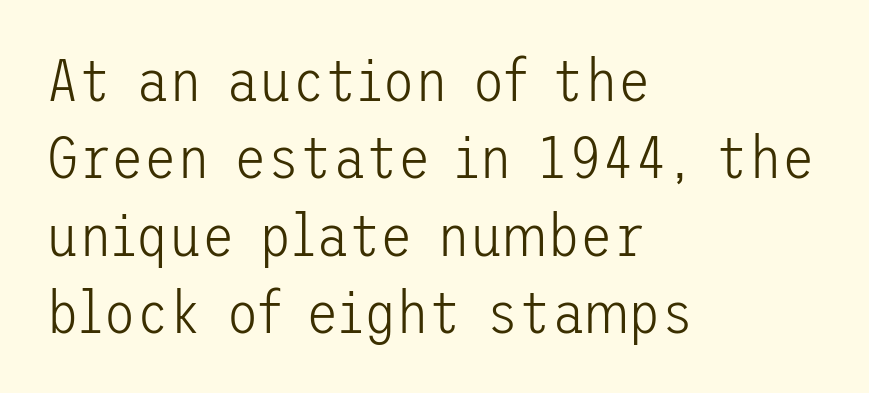
The image shows 60 px light sans-serif type, upright; set left-aligned, normal line spacing (1.29x), normal letter spacing, not underlined; low stroke contrast and a medium x-height.
